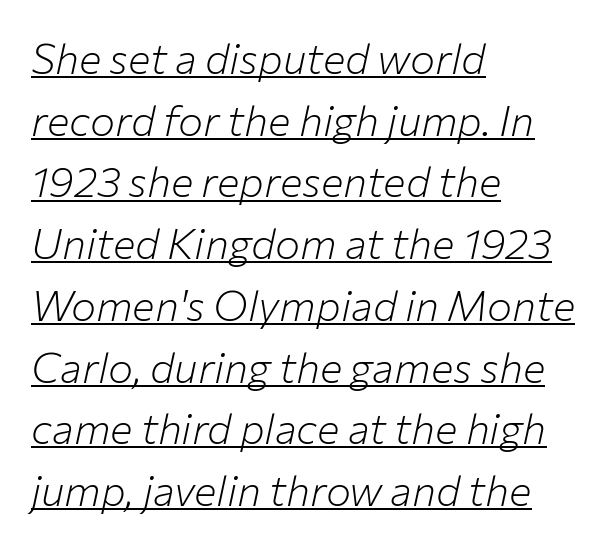
The lettering tilts uniformly, giving the passage an italic look. Honestly, the underline is the first thing you notice here. A quiet, ordinary-to-light weight characterises the typeface. Casual observation: everything's shoved over to the left. These lines sit exactly where default settings would place them.
